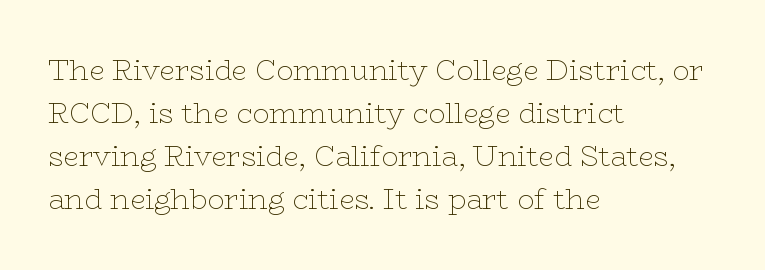
Glyph-to-glyph distance matches everyday printed text. Does the type have serifs? Yes, each stem ends in a small foot. The font's upright variant was chosen for this text. These lines stack with their left ends in a neat column. Letters rest on an invisible, unmarked baseline.
